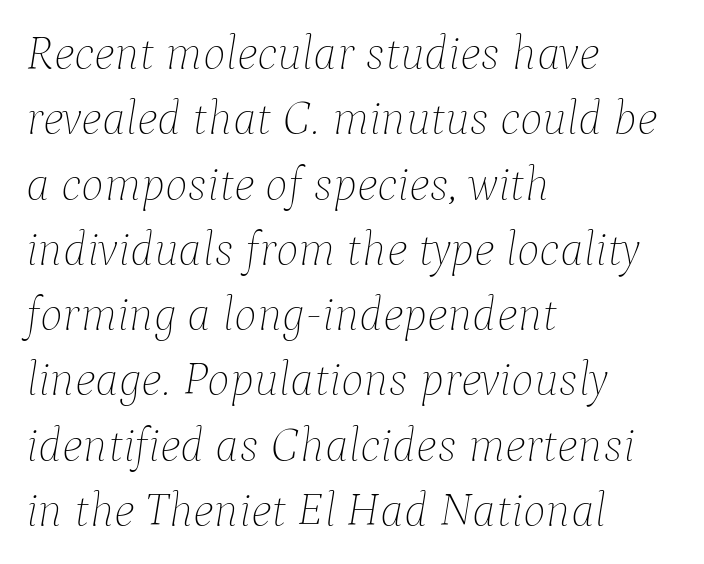
{"italic": "yes", "lean": "right", "slant_degrees": 9, "bold": "no", "weight": "thin", "width": "normal", "stroke_contrast": "low", "x_height": "medium", "monospaced": "no", "underline": "no", "align": "left", "line_spacing": "normal", "line_spacing_ratio": 1.36, "letter_spacing": "normal", "letter_spacing_em": 0.0, "glyph_px": 48}
